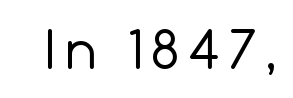
Q: Is the text bold? A: No.
Q: Is the text italic (slanted)? A: No, it is upright.
Q: Is the typeface a serif or a sans-serif typeface? A: Sans-serif.
Q: Is the text underlined? A: No.
Q: Width (condensed, normal, or wide)? A: Normal.
Q: x-height? A: Medium.
Q: Monospaced? A: No.
